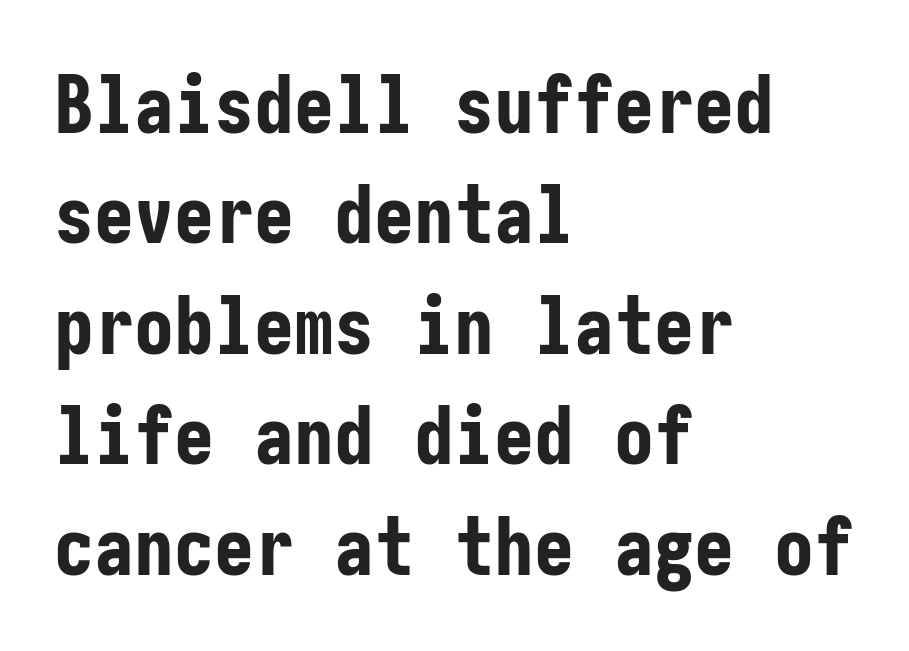
Q: Is the text bold? A: Yes.
Q: Is the text italic (slanted)? A: No, it is upright.
Q: Is the typeface a serif or a sans-serif typeface? A: Sans-serif.
Q: Is the text underlined? A: No.
Q: How is the paragraph aligned? A: Left-aligned.
Q: Is the spacing between letters normal or unusually wide? A: Normal.
Q: Is the spacing between lines tight, normal or loose? A: Normal.
Q: Width (condensed, normal, or wide)? A: Condensed.
Q: Stroke contrast? A: Low.
Q: x-height? A: Medium.
